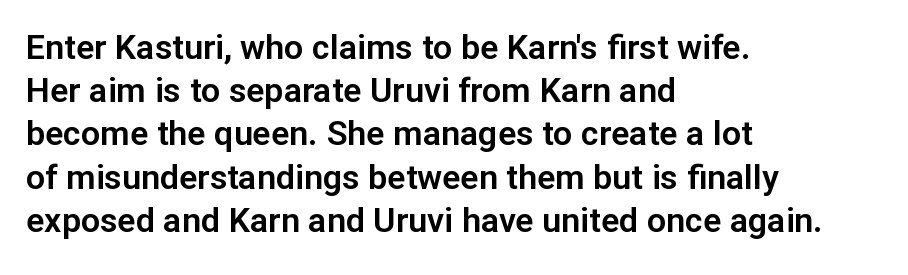
{"serif": "no", "italic": "no", "width": "normal", "stroke_contrast": "low", "x_height": "medium", "monospaced": "no", "underline": "no", "align": "left", "line_spacing": "normal", "line_spacing_ratio": 1.27, "letter_spacing": "normal", "letter_spacing_em": 0.0, "glyph_px": 34}
